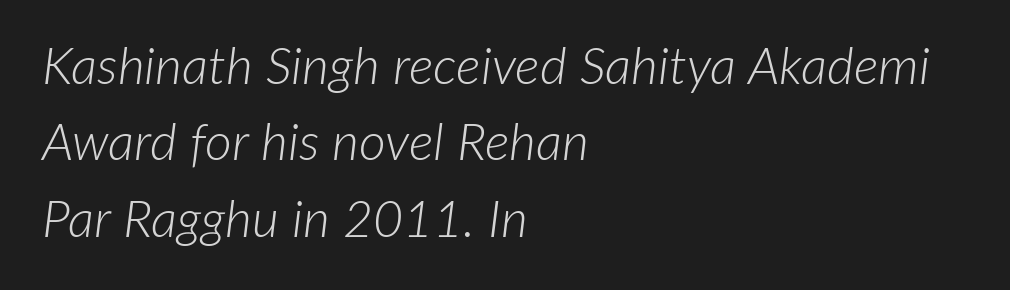
{"italic": "yes", "lean": "right", "slant_degrees": 7, "bold": "no", "weight": "light", "width": "normal", "stroke_contrast": "low", "x_height": "medium", "monospaced": "no", "underline": "no", "align": "left", "line_spacing": "normal", "line_spacing_ratio": 1.47, "letter_spacing": "normal", "letter_spacing_em": 0.0, "glyph_px": 52}
